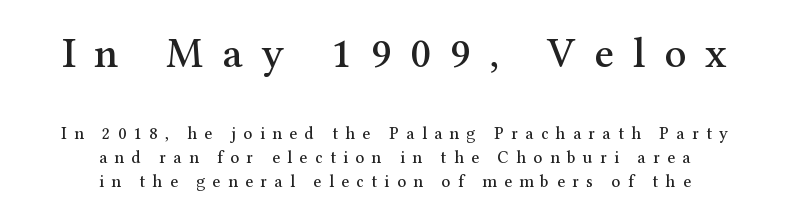
The image shows 43 px serif type, upright; set centered, normal line spacing (1.41x), unusually wide letter spacing (+0.44 em), not underlined; the first (top) block is 2.53x larger; medium stroke contrast and a medium x-height.
